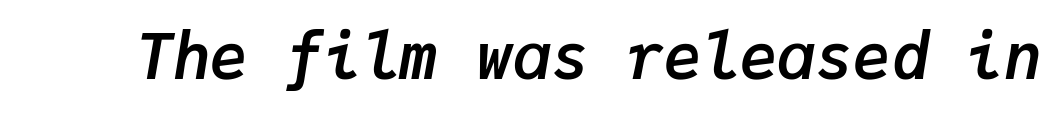
Q: Is the text bold? A: Yes.
Q: Is the text italic (slanted)? A: Yes, it leans right by about 9 degrees.
Q: Is the text underlined? A: No.
Q: Is the spacing between letters normal or unusually wide? A: Normal.
Q: Width (condensed, normal, or wide)? A: Normal.
Q: Stroke contrast? A: Low.
Q: x-height? A: Medium.
Q: Monospaced? A: Yes.
